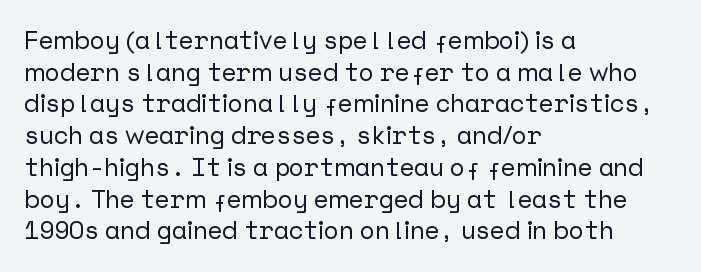
Q: Is the text italic (slanted)? A: No, it is upright.
Q: Is the text underlined? A: No.
Q: How is the paragraph aligned? A: Left-aligned.
Q: Is the spacing between letters normal or unusually wide? A: Normal.
Q: Is the spacing between lines tight, normal or loose? A: Normal.
